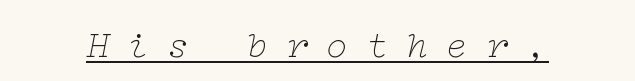
{"serif": "yes", "italic": "yes", "lean": "right", "slant_degrees": 12, "bold": "no", "weight": "thin", "width": "wide", "stroke_contrast": "low", "x_height": "medium", "underline": "yes", "letter_spacing": "wide", "letter_spacing_em": 0.48, "glyph_px": 37}
